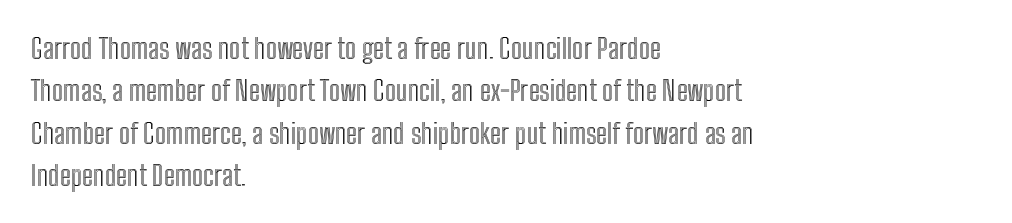
The image shows 28 px condensed type, upright; set left-aligned, normal line spacing (1.51x), normal letter spacing, not underlined; a medium x-height.
